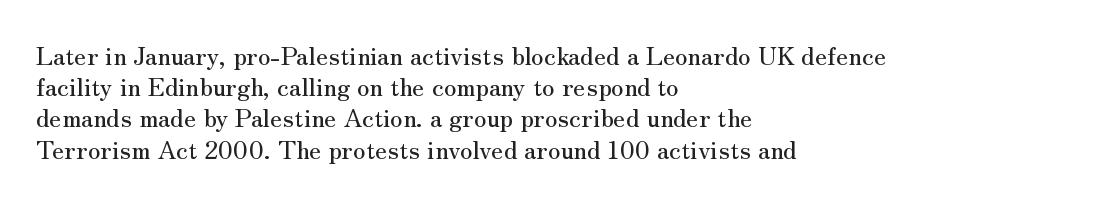
If you drew a line through each stem, it would be perfectly vertical. Leading: standard. The setting favours the left margin, as ordinary paragraphs usually do. Nobody touched the tracking dial on this one. Lines of text with bare space underneath.
